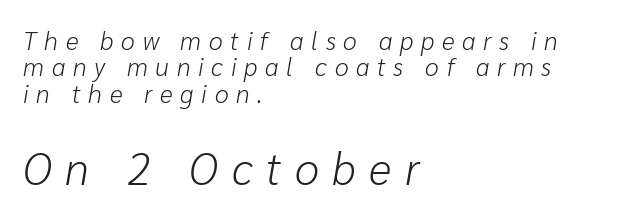
{"italic": "yes", "lean": "right", "slant_degrees": 10, "bold": "no", "weight": "light", "width": "normal", "stroke_contrast": "low", "x_height": "medium", "monospaced": "no", "underline": "no", "align": "left", "line_spacing": "tight", "line_spacing_ratio": 1.06, "letter_spacing": "wide", "letter_spacing_em": 0.31, "larger_block": "second", "size_ratio": 1.76, "glyph_px": 44}
